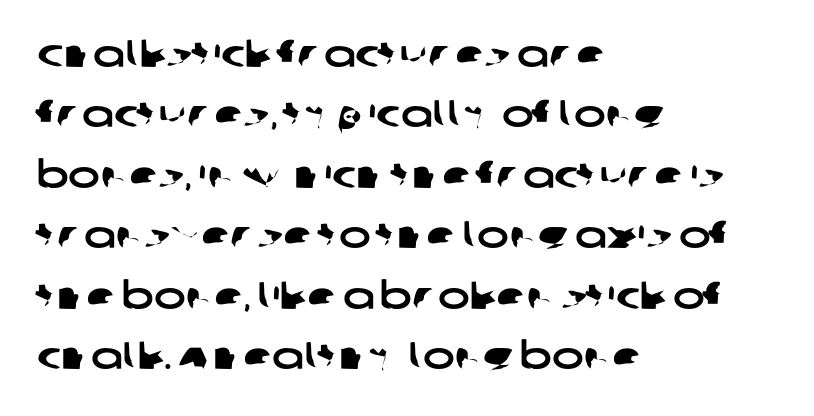
Q: Is the typeface a serif or a sans-serif typeface? A: Sans-serif.
Q: Is the text underlined? A: No.
Q: How is the paragraph aligned? A: Left-aligned.
Q: Is the spacing between letters normal or unusually wide? A: Normal.
Q: Is the spacing between lines tight, normal or loose? A: Normal.
Q: Width (condensed, normal, or wide)? A: Wide.
Q: Stroke contrast? A: Low.
Q: x-height? A: Large.
Q: Monospaced? A: No.
